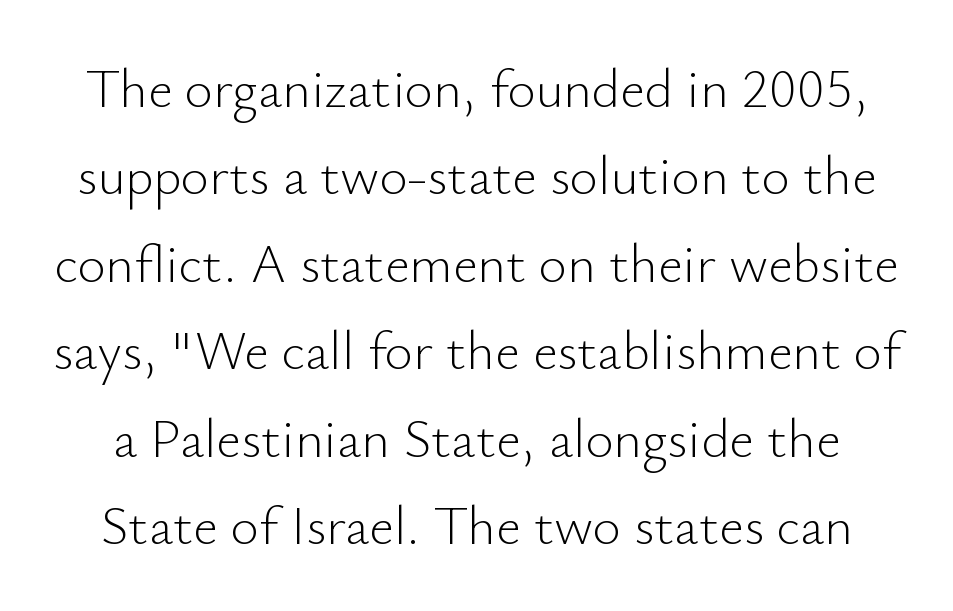
Bare-footed words on every line. Ascenders rise straight up at ninety degrees. Caption: face not bold, strokes unweighted. Inter-character spacing is left at the font's built-in metrics. A typesetter would call this proportional, since set widths differ per character.
